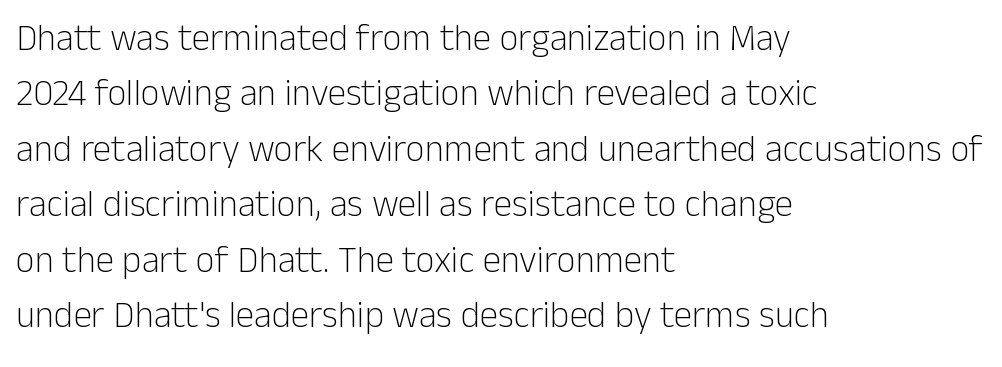
The image shows 37 px light sans-serif type, upright; set left-aligned, normal line spacing (1.5x), normal letter spacing, not underlined; low stroke contrast and a medium x-height.
